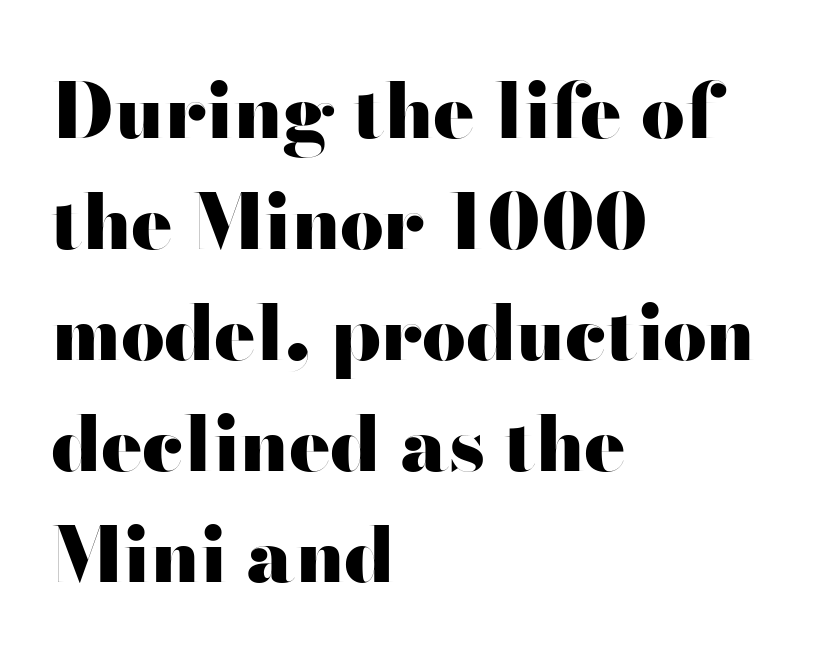
The image shows 77 px heavy, wide sans-serif type, upright; set left-aligned, normal line spacing (1.44x), normal letter spacing, not underlined; high stroke contrast and a small x-height.
